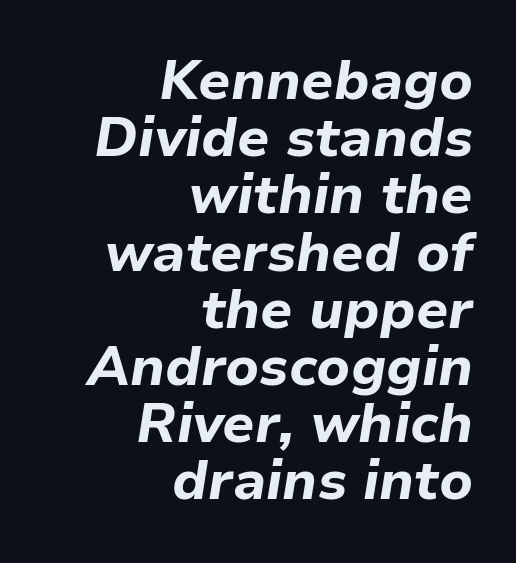
{"italic": "yes", "lean": "right", "slant_degrees": 9, "bold": "yes", "weight": "bold", "width": "normal", "stroke_contrast": "low", "x_height": "medium", "monospaced": "no", "underline": "no", "align": "right", "line_spacing": "tight", "line_spacing_ratio": 1.04, "letter_spacing": "normal", "letter_spacing_em": 0.0, "glyph_px": 55}
